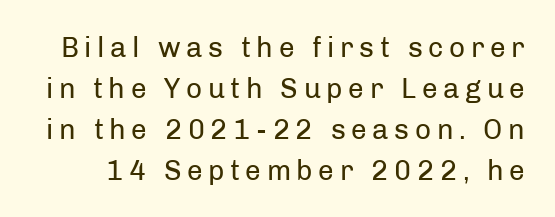
The image shows 28 px regular-weight sans-serif type, upright; set normal line spacing (1.46x), unusually wide letter spacing (+0.2 em), not underlined; low stroke contrast and a medium x-height.
